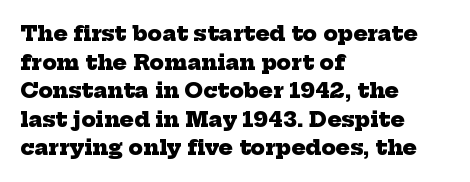
The image shows 21 px bold type; set left-aligned, normal line spacing (1.36x), normal letter spacing, not underlined.
